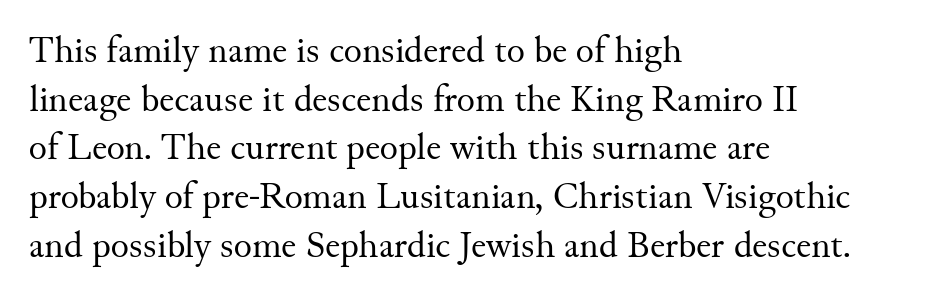
{"serif": "yes", "italic": "no", "bold": "no", "weight": "regular", "width": "normal", "stroke_contrast": "medium", "x_height": "small", "monospaced": "no", "underline": "no", "align": "left", "line_spacing": "normal", "line_spacing_ratio": 1.28, "letter_spacing": "normal", "letter_spacing_em": 0.0, "glyph_px": 38}
